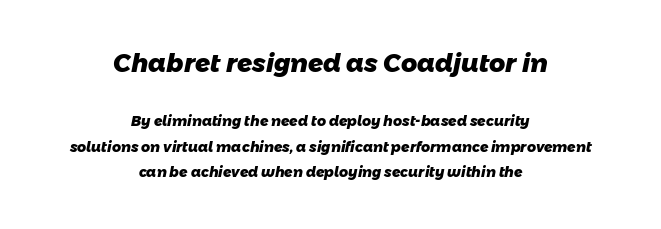
Q: Is the text bold? A: Yes.
Q: Is the text underlined? A: No.
Q: How is the paragraph aligned? A: Centered.
Q: Is the spacing between letters normal or unusually wide? A: Normal.
Q: Which block of text is set in a larger size, the first (top) or the second (bottom)? A: The first (top) one.
